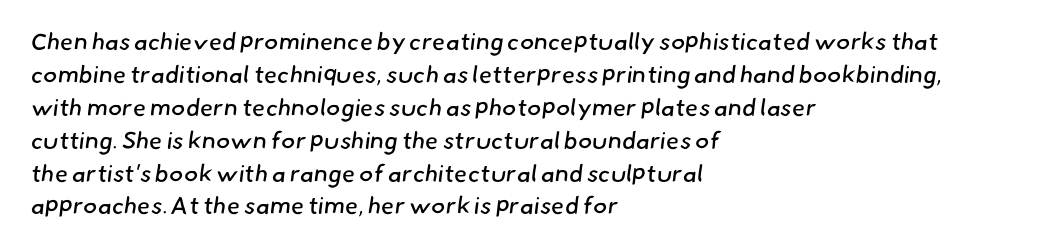
The image shows 24 px text type; set left-aligned, normal line spacing (1.37x), normal letter spacing, not underlined.
